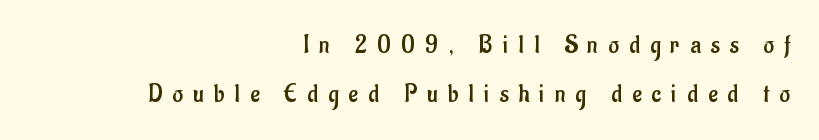
The image shows 26 px text type, upright; set right-aligned, line spacing 1.87x, unusually wide letter spacing (+0.39 em), not underlined.
